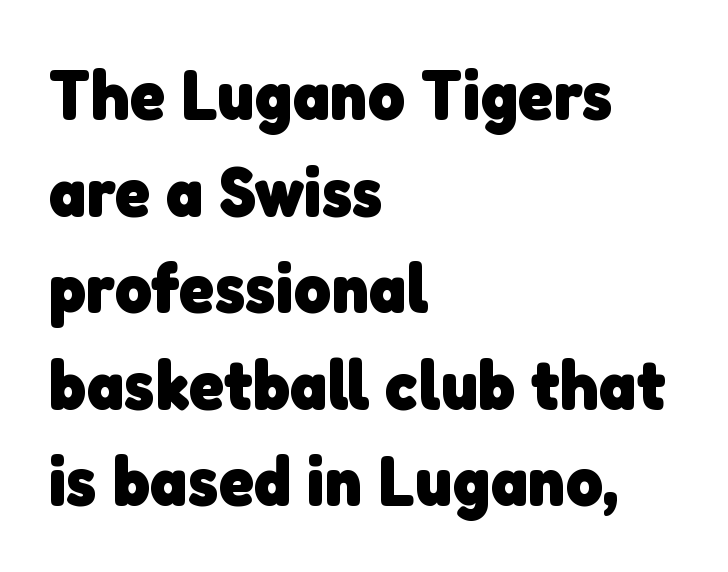
{"serif": "no", "bold": "yes", "weight": "heavy", "width": "normal", "stroke_contrast": "low", "x_height": "medium", "monospaced": "no", "underline": "no", "align": "left", "line_spacing": "normal", "line_spacing_ratio": 1.36, "letter_spacing": "normal", "letter_spacing_em": 0.0, "glyph_px": 71}
